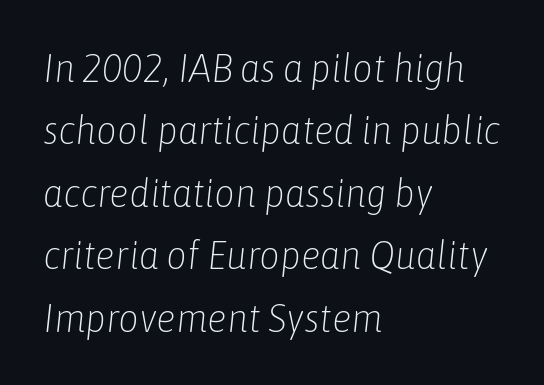
Q: Is the text bold? A: No.
Q: Is the text italic (slanted)? A: Yes, it leans right by about 6 degrees.
Q: Is the text underlined? A: No.
Q: How is the paragraph aligned? A: Left-aligned.
Q: Is the spacing between letters normal or unusually wide? A: Normal.
Q: Is the spacing between lines tight, normal or loose? A: Normal.
Q: Width (condensed, normal, or wide)? A: Condensed.
Q: Stroke contrast? A: Low.
Q: x-height? A: Medium.
Q: Monospaced? A: No.
